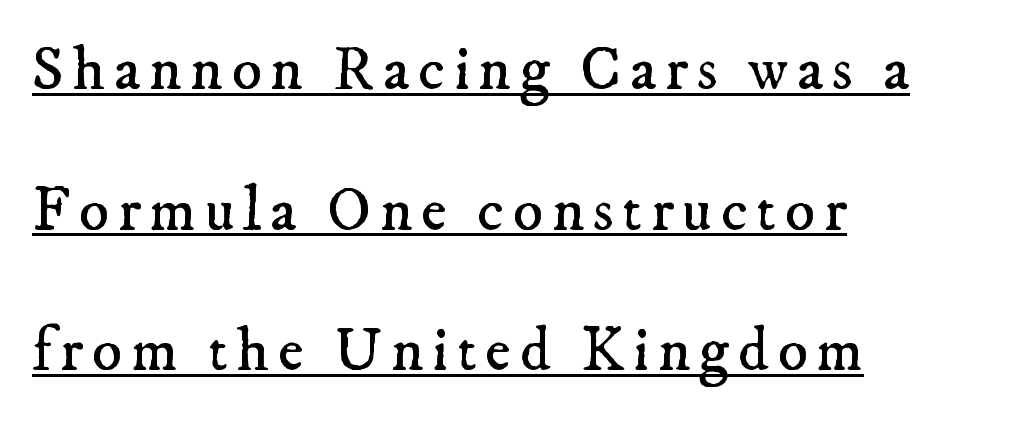
Q: Is the text bold? A: No.
Q: Is the typeface a serif or a sans-serif typeface? A: Serif.
Q: Is the text underlined? A: Yes.
Q: How is the paragraph aligned? A: Left-aligned.
Q: Is the spacing between lines tight, normal or loose? A: Loose.
Q: Width (condensed, normal, or wide)? A: Normal.
Q: Stroke contrast? A: Low.
Q: x-height? A: Small.
Q: Monospaced? A: No.
